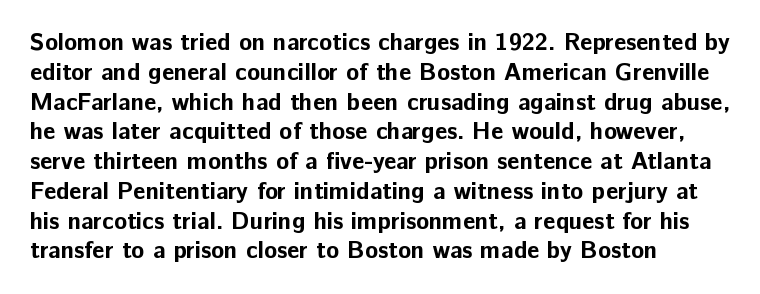
Q: Is the text bold? A: Yes.
Q: Is the text italic (slanted)? A: No, it is upright.
Q: Is the text underlined? A: No.
Q: How is the paragraph aligned? A: Left-aligned.
Q: Is the spacing between letters normal or unusually wide? A: Normal.
